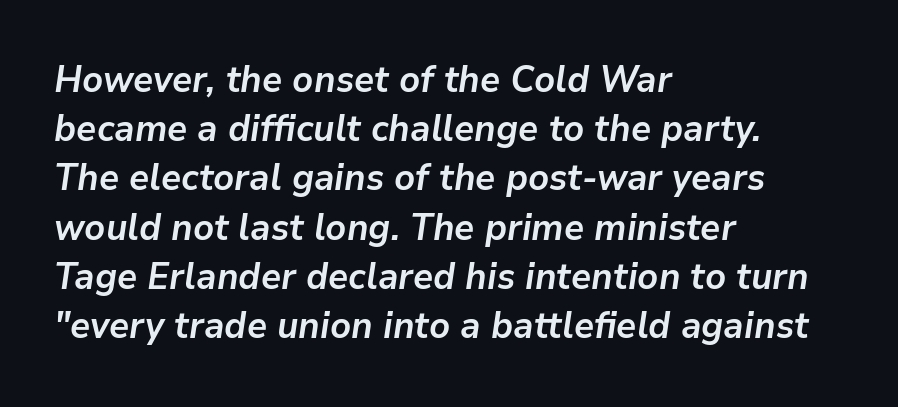
These lines are rendered in a variable-pitch font. You'd pick this weight for a headline — it's a proper bold. The setting favours the left margin, as ordinary paragraphs usually do. Letter spacing: default. The strip under each line holds only bare page. Quick note: interline space is typical.
